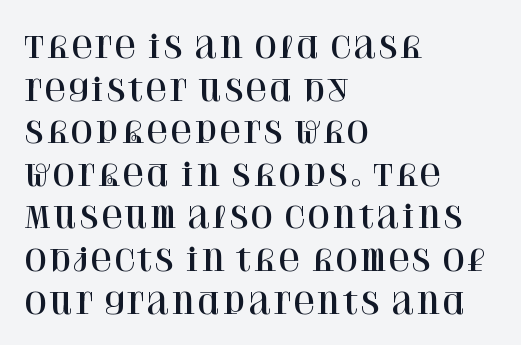
Every character sits straight up, as roman type does. The vertical gap from one line to the next is medium. Where is the straight margin? On the left. Clear beneath every line of the passage.
